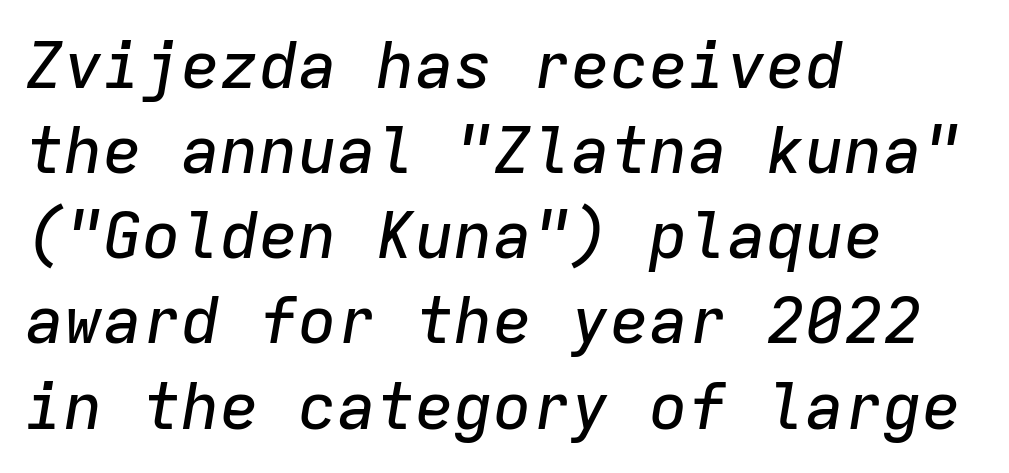
The image shows 65 px text type, italic (leaning right), monospaced; set left-aligned, normal line spacing (1.31x), normal letter spacing, not underlined; low stroke contrast and a medium x-height.
